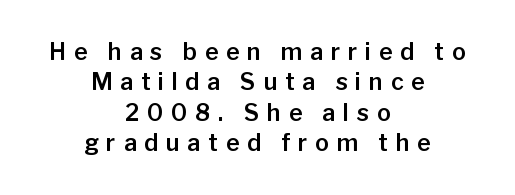
Q: Is the text italic (slanted)? A: No, it is upright.
Q: Is the text underlined? A: No.
Q: How is the paragraph aligned? A: Centered.
Q: Is the spacing between letters normal or unusually wide? A: Unusually wide.
Q: Is the spacing between lines tight, normal or loose? A: Normal.
